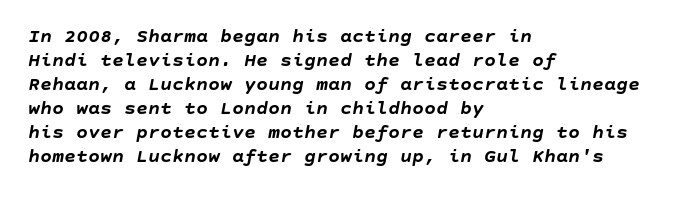
Q: Is the text bold? A: Yes.
Q: Is the text italic (slanted)? A: Yes, it leans right by about 10 degrees.
Q: Is the text underlined? A: No.
Q: How is the paragraph aligned? A: Left-aligned.
Q: Is the spacing between letters normal or unusually wide? A: Normal.
